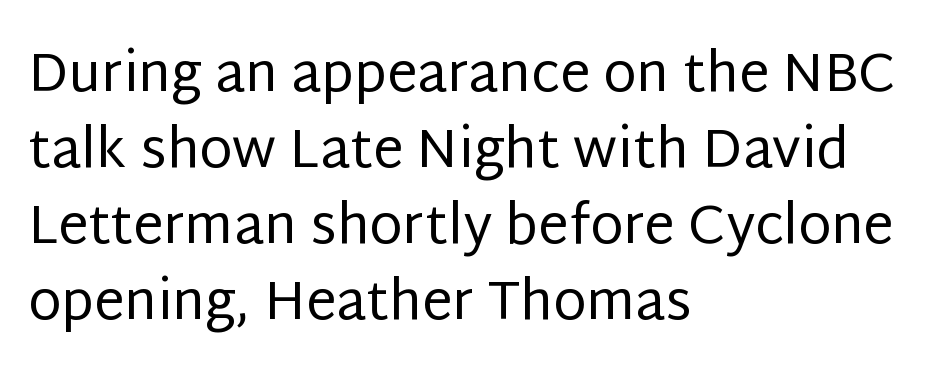
{"serif": "no", "italic": "no", "bold": "no", "weight": "regular", "width": "normal", "stroke_contrast": "low", "x_height": "large", "monospaced": "no", "underline": "no", "align": "left", "line_spacing": "normal", "line_spacing_ratio": 1.41, "letter_spacing": "normal", "letter_spacing_em": 0.0, "glyph_px": 54}
